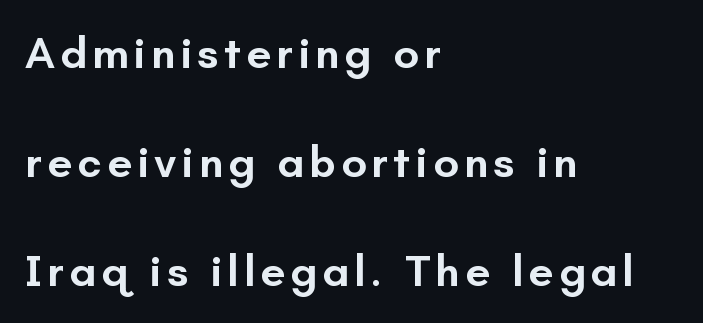
{"serif": "no", "italic": "no", "bold": "semi", "weight": "semibold", "width": "normal", "stroke_contrast": "low", "x_height": "small", "monospaced": "no", "underline": "no", "align": "left", "line_spacing": "loose", "line_spacing_ratio": 2.42, "glyph_px": 45}
